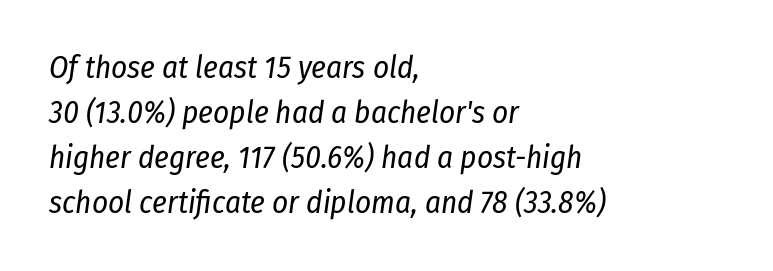
Q: Is the text bold? A: No.
Q: Is the text italic (slanted)? A: Yes, it leans right by about 8 degrees.
Q: Is the text underlined? A: No.
Q: How is the paragraph aligned? A: Left-aligned.
Q: Is the spacing between letters normal or unusually wide? A: Normal.
Q: Is the spacing between lines tight, normal or loose? A: Normal.
Q: Width (condensed, normal, or wide)? A: Condensed.
Q: Stroke contrast? A: Low.
Q: x-height? A: Medium.
Q: Monospaced? A: No.
